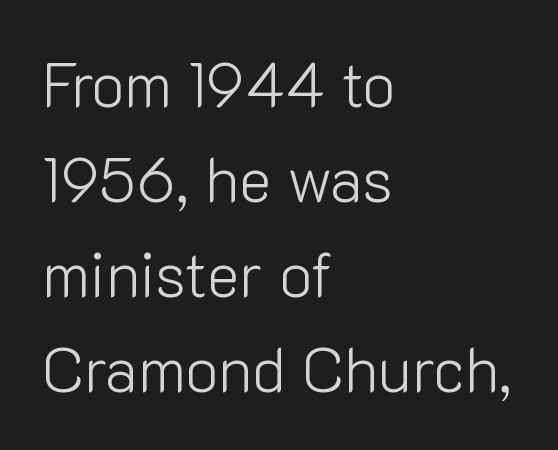
The image shows 62 px light sans-serif type, upright; set left-aligned, normal line spacing (1.53x), normal letter spacing, not underlined; low stroke contrast and a medium x-height.
